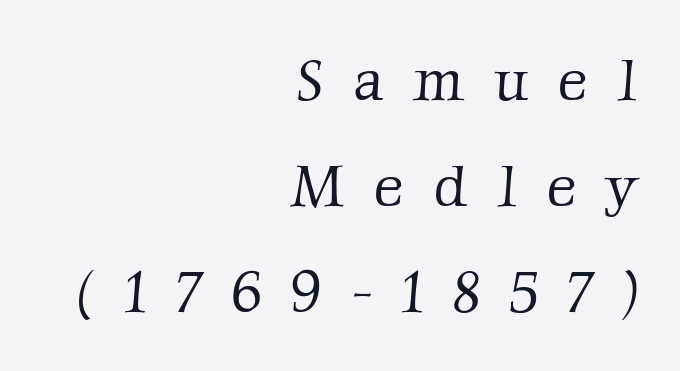
Q: Is the text bold? A: No.
Q: Is the typeface a serif or a sans-serif typeface? A: Serif.
Q: Is the text underlined? A: No.
Q: How is the paragraph aligned? A: Right-aligned.
Q: Is the spacing between letters normal or unusually wide? A: Unusually wide.
Q: Width (condensed, normal, or wide)? A: Normal.
Q: Stroke contrast? A: Low.
Q: x-height? A: Medium.
Q: Monospaced? A: No.
